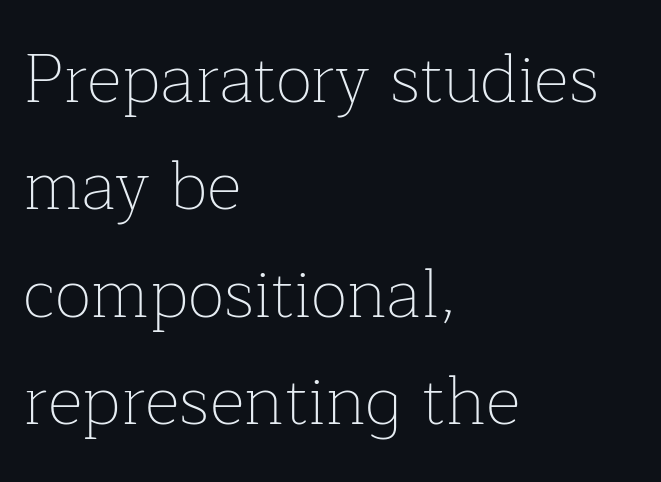
Q: Is the text bold? A: No.
Q: Is the text italic (slanted)? A: No, it is upright.
Q: Is the typeface a serif or a sans-serif typeface? A: Serif.
Q: Is the text underlined? A: No.
Q: How is the paragraph aligned? A: Left-aligned.
Q: Is the spacing between letters normal or unusually wide? A: Normal.
Q: Is the spacing between lines tight, normal or loose? A: Normal.
Q: Width (condensed, normal, or wide)? A: Normal.
Q: Stroke contrast? A: Low.
Q: x-height? A: Medium.
Q: Monospaced? A: No.
